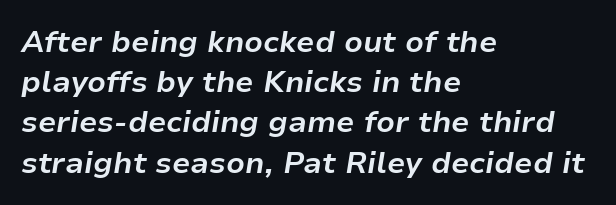
{"italic": "yes", "lean": "right", "slant_degrees": 9, "bold": "yes", "weight": "bold", "width": "normal", "stroke_contrast": "low", "x_height": "medium", "monospaced": "no", "underline": "no", "align": "left", "line_spacing": "normal", "line_spacing_ratio": 1.34, "letter_spacing": "normal", "letter_spacing_em": 0.0, "glyph_px": 30}
